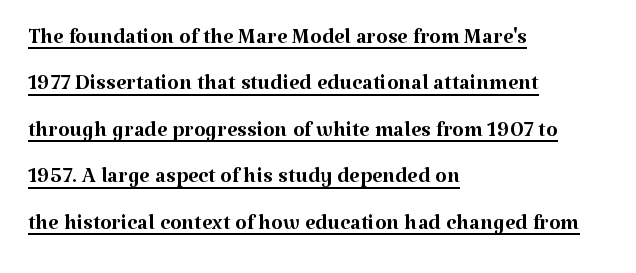
Horizontal bands of white between lines are of average thickness. What stands out about the letter spacing? Nothing — it is the standard amount. Classification — serif. Horizontally, the lines are justified to the leading edge only. Spacing verdict: proportional, widths tailored to each character.
